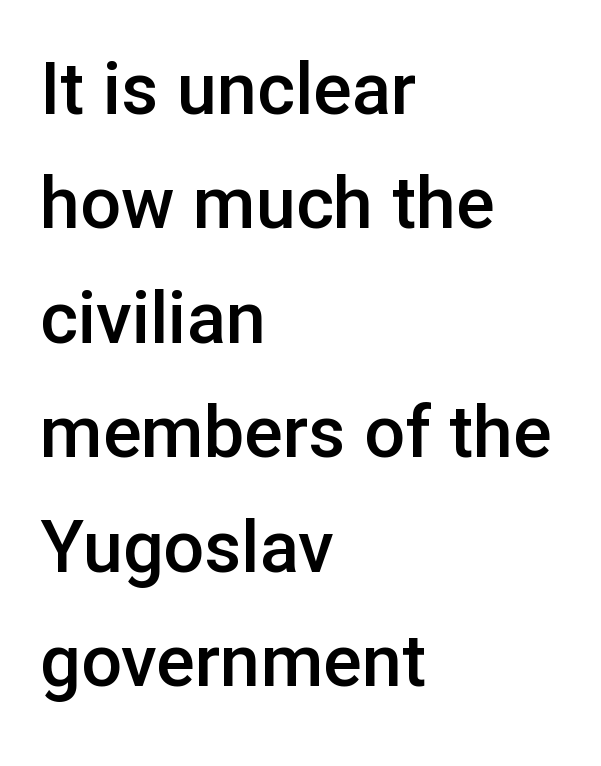
The image shows 72 px semibold sans-serif type, upright; set left-aligned, normal line spacing (1.59x), normal letter spacing, not underlined; low stroke contrast and a medium x-height.
